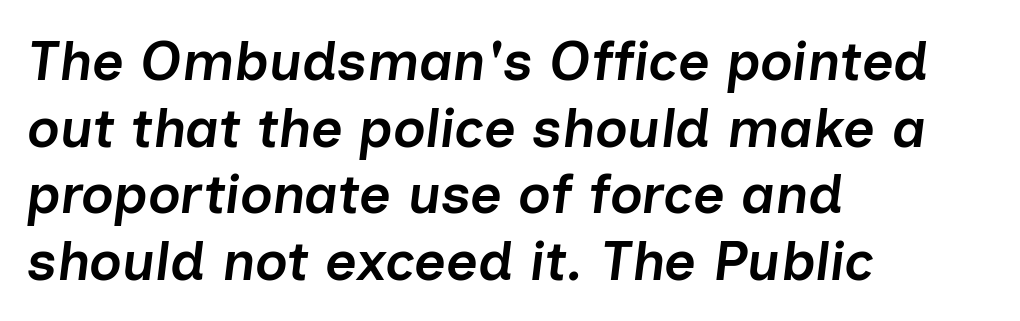
The image shows 55 px semibold type, italic (leaning right); set left-aligned, line spacing 1.21x, normal letter spacing, not underlined; low stroke contrast and a medium x-height.
